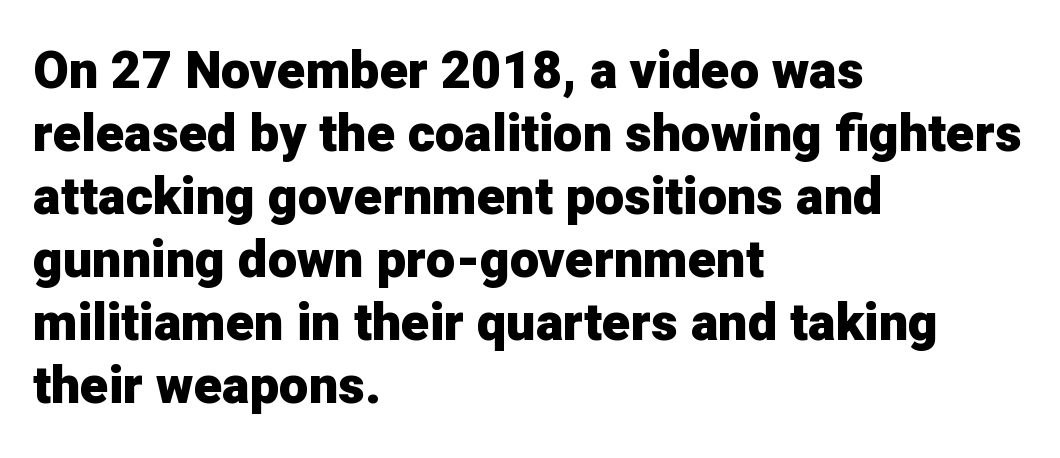
The image shows 52 px heavy sans-serif type, upright; set left-aligned, line spacing 1.21x, normal letter spacing, not underlined; low stroke contrast and a medium x-height.
